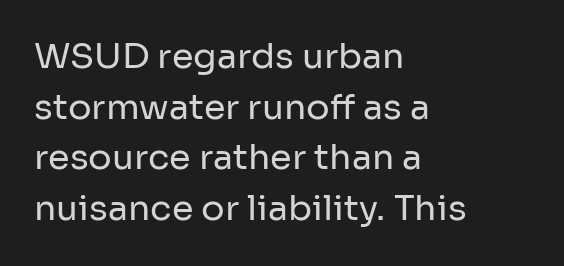
Q: Is the text bold? A: No.
Q: Is the text italic (slanted)? A: No, it is upright.
Q: Is the typeface a serif or a sans-serif typeface? A: Sans-serif.
Q: Is the text underlined? A: No.
Q: How is the paragraph aligned? A: Left-aligned.
Q: Is the spacing between letters normal or unusually wide? A: Normal.
Q: Is the spacing between lines tight, normal or loose? A: Normal.
Q: Width (condensed, normal, or wide)? A: Normal.
Q: Stroke contrast? A: Low.
Q: x-height? A: Medium.
Q: Monospaced? A: No.
